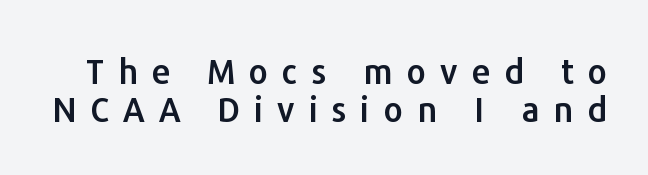
Q: Is the text italic (slanted)? A: No, it is upright.
Q: Is the typeface a serif or a sans-serif typeface? A: Sans-serif.
Q: Is the text underlined? A: No.
Q: Is the spacing between letters normal or unusually wide? A: Unusually wide.
Q: Is the spacing between lines tight, normal or loose? A: Tight.
Q: Width (condensed, normal, or wide)? A: Normal.
Q: Stroke contrast? A: Low.
Q: x-height? A: Medium.
Q: Monospaced? A: No.
